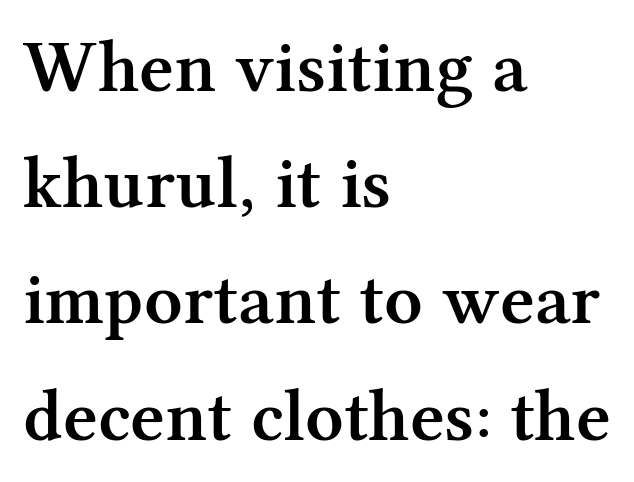
The face used here is proportionally spaced, like ordinary book or web type. Regular leading. Style check: upright. Serif or sans? Serif — the stroke terminals have little feet. The face used here is rendered with its standard letterfit.
